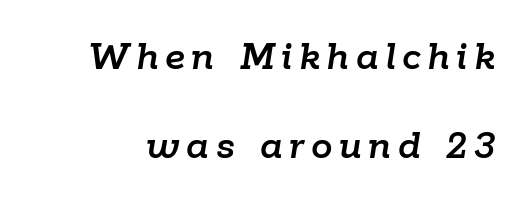
A typesetter would call this proportional, since set widths differ per character. Beneath every word, the page is bare. The letters are slanted; this is an italic face. How would I describe the line gaps? Wide and relaxed.
